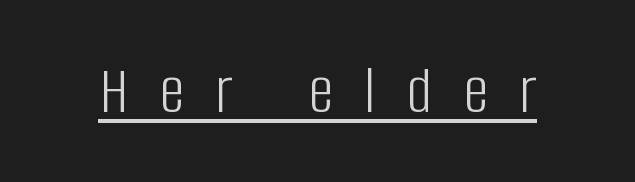
The image shows 69 px light, condensed sans-serif type, upright; set unusually wide letter spacing (+0.46 em), underlined; low stroke contrast and a large x-height.
